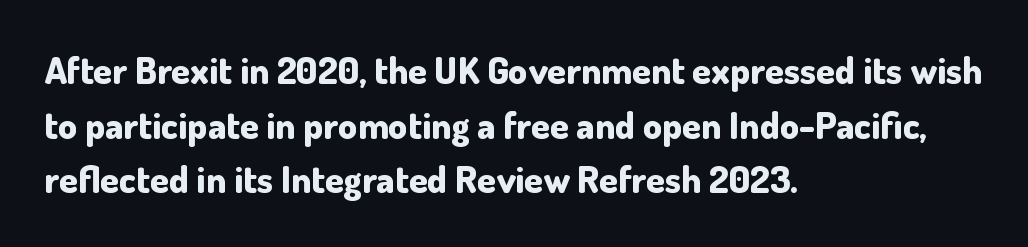
The image shows 38 px bold sans-serif type, upright; set left-aligned, normal line spacing (1.44x), normal letter spacing, not underlined; low stroke contrast and a small x-height.
